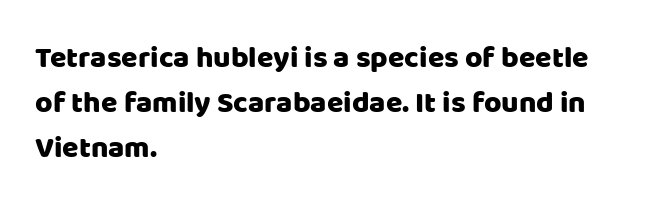
{"serif": "no", "italic": "no", "width": "normal", "stroke_contrast": "low", "x_height": "large", "monospaced": "no", "underline": "no", "align": "left", "line_spacing": "normal", "line_spacing_ratio": 1.5, "letter_spacing": "normal", "letter_spacing_em": 0.0, "glyph_px": 30}
